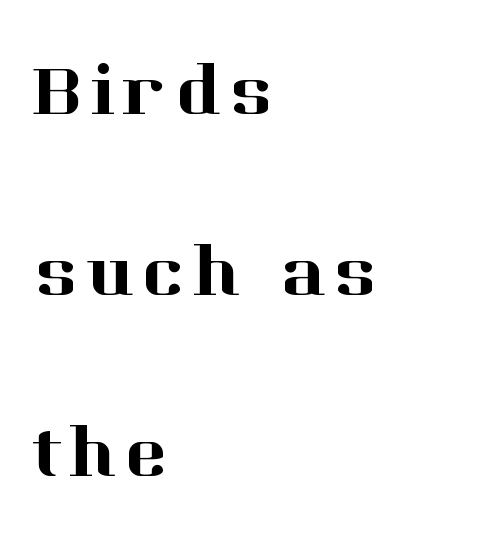
The image shows 73 px serif type, upright; set left-aligned, loose line spacing (2.48x), not underlined; high stroke contrast and a medium x-height.
